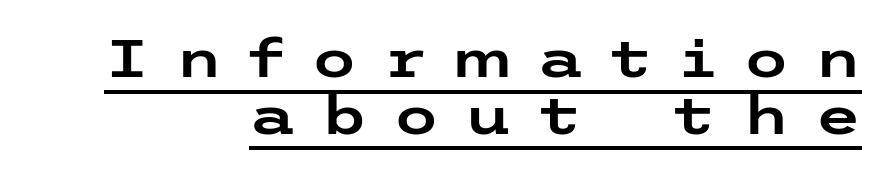
The image shows 53 px wide sans-serif type, upright; set right-aligned, tight line spacing (1.07x), unusually wide letter spacing (+0.48 em), underlined; low stroke contrast and a medium x-height.
